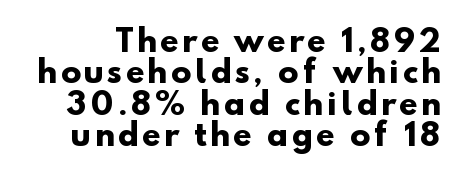
Q: Is the text bold? A: Yes.
Q: Is the typeface a serif or a sans-serif typeface? A: Sans-serif.
Q: Is the text underlined? A: No.
Q: Is the spacing between lines tight, normal or loose? A: Tight.
Q: Width (condensed, normal, or wide)? A: Normal.
Q: Stroke contrast? A: Low.
Q: x-height? A: Small.
Q: Monospaced? A: No.
